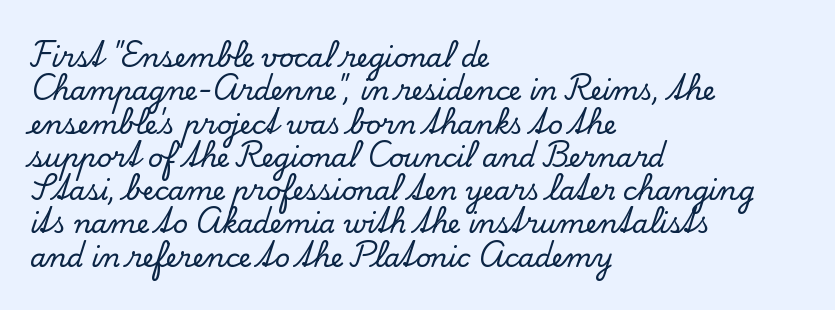
Q: Is the text italic (slanted)? A: Yes.
Q: Is the text underlined? A: No.
Q: How is the paragraph aligned? A: Left-aligned.
Q: Is the spacing between letters normal or unusually wide? A: Normal.
Q: Is the spacing between lines tight, normal or loose? A: Normal.
